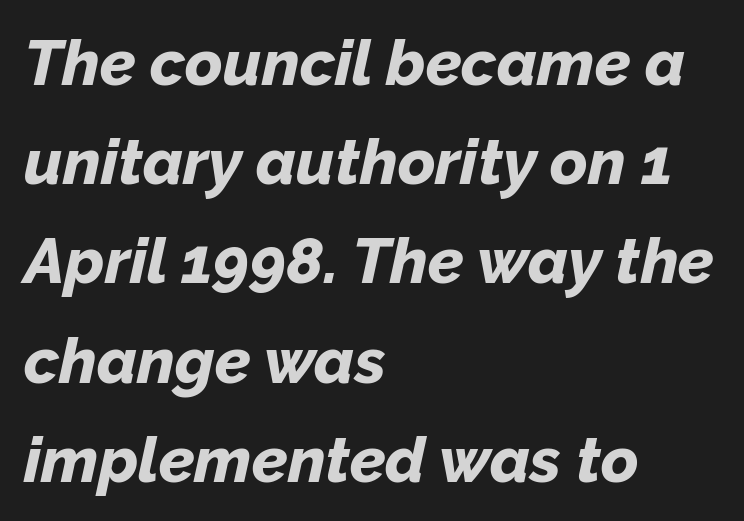
These lines are rendered in a variable-pitch font. Only glyphs here, with clear space below each row. Line beginnings align vertically; line endings do not. Caption: standard tracking, unaltered.
